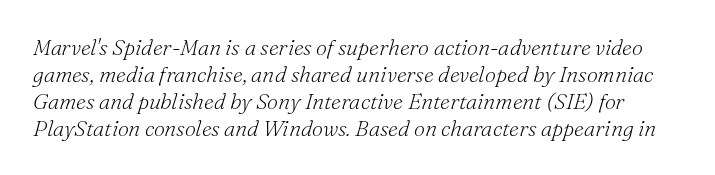
Counters stay open thanks to moderate or lighter strokes. Posture: slanted. In terms of letterspacing, this is plain default setting. A clean baseline with only descenders dipping below it.
